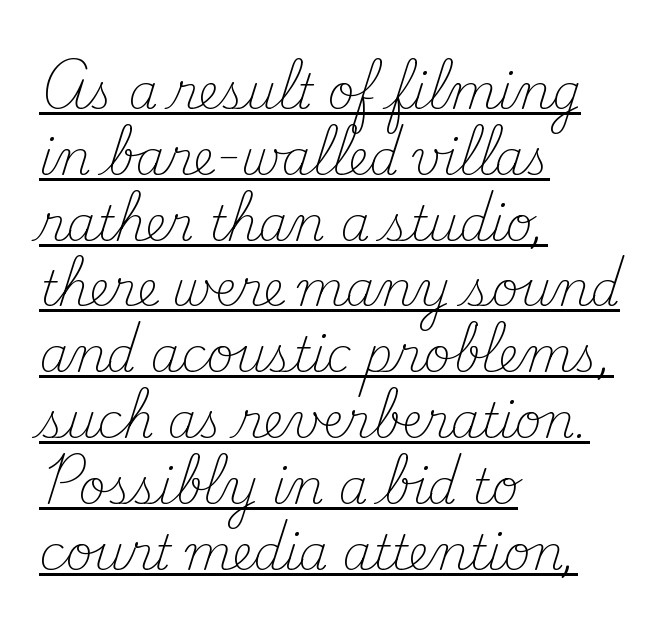
The image shows 47 px light serif type; set left-aligned, normal line spacing (1.4x), normal letter spacing, underlined; medium stroke contrast and a small x-height.
